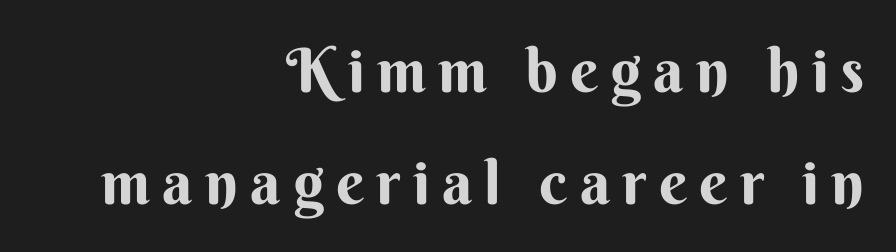
Designer's note — italics off, roman on. Looks like regular typesetting: each glyph gets only the width it needs. The face used here is rendered with a markedly widened letterfit. This is sans-serif lettering, the kind often seen on screens and signage.
